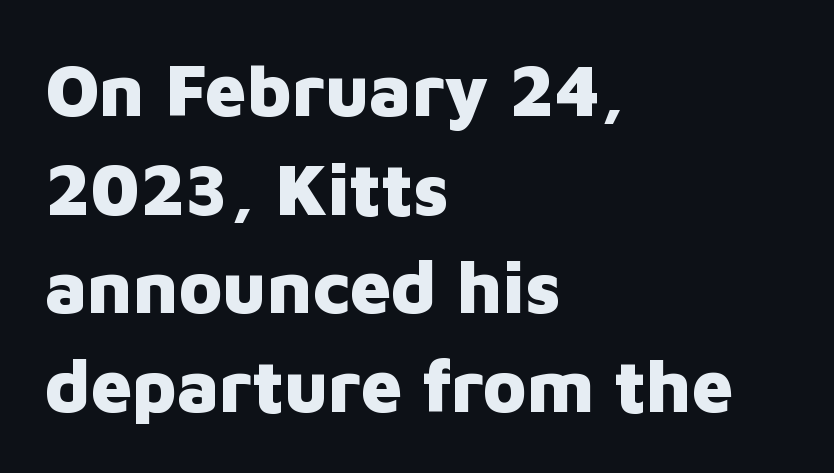
{"serif": "no", "italic": "no", "bold": "yes", "weight": "heavy", "width": "normal", "stroke_contrast": "low", "x_height": "medium", "monospaced": "no", "underline": "no", "align": "left", "line_spacing": "normal", "line_spacing_ratio": 1.35, "letter_spacing": "normal", "letter_spacing_em": 0.0, "glyph_px": 73}
